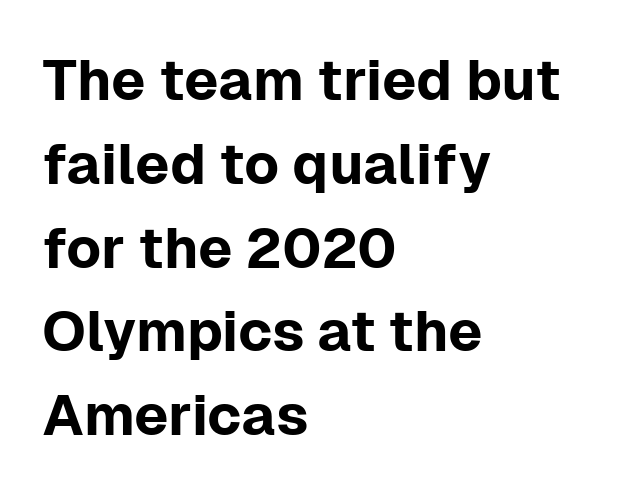
{"serif": "no", "italic": "no", "width": "normal", "stroke_contrast": "low", "x_height": "medium", "monospaced": "no", "underline": "no", "align": "left", "line_spacing": "normal", "line_spacing_ratio": 1.47, "letter_spacing": "normal", "letter_spacing_em": 0.0, "glyph_px": 57}
